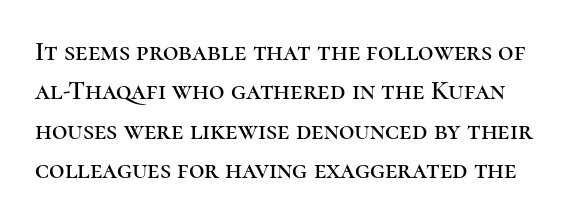
Q: Is the text italic (slanted)? A: No, it is upright.
Q: Is the text underlined? A: No.
Q: Is the spacing between letters normal or unusually wide? A: Normal.
Q: Is the spacing between lines tight, normal or loose? A: Normal.
